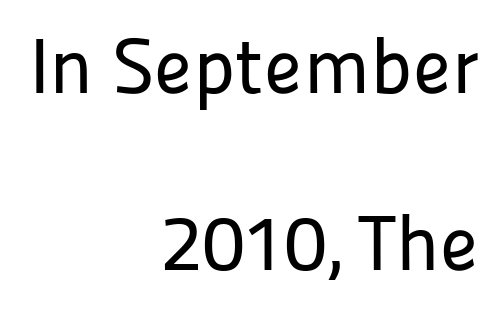
Character widths vary here, with narrow letters taking less room than wide ones. These lines are set flush right with a ragged left edge. The type is set solid horizontally, with unmodified tracking. Italic: no, the glyphs are upright roman. In terms of letterform style, serifs are entirely absent. Successive baselines arrive slowly, with a big drop between each.
